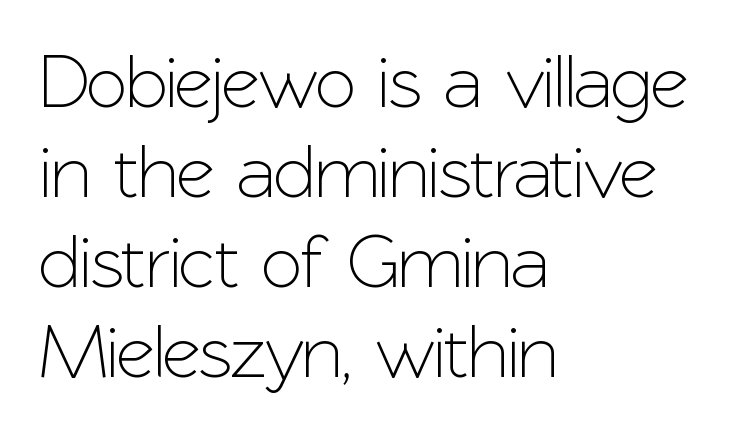
{"serif": "no", "italic": "no", "width": "normal", "stroke_contrast": "low", "x_height": "medium", "monospaced": "no", "underline": "no", "align": "left", "line_spacing_ratio": 1.2, "letter_spacing": "normal", "letter_spacing_em": 0.0, "glyph_px": 75}
